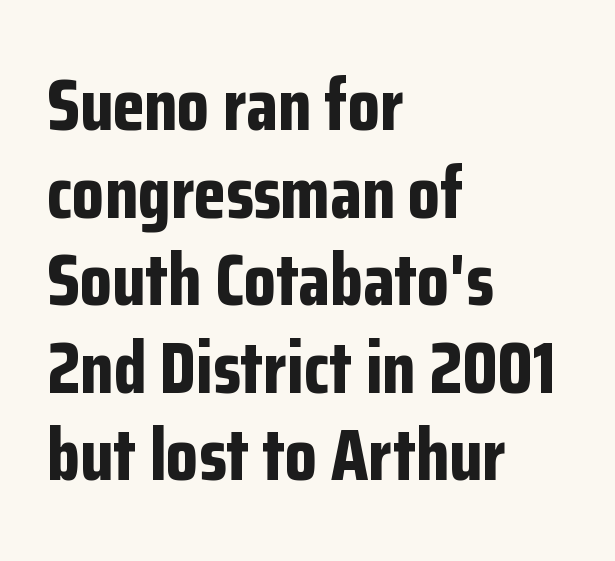
The image shows 73 px bold, condensed sans-serif type, upright; set left-aligned, line spacing 1.2x, normal letter spacing, not underlined; low stroke contrast and a medium x-height.
